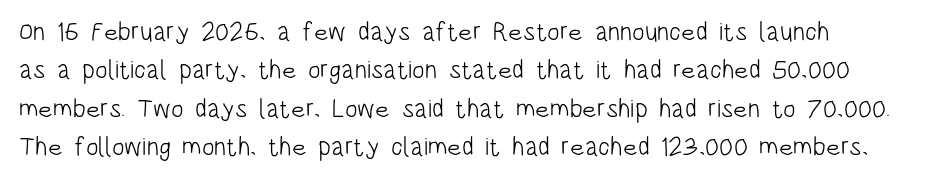
Q: Is the text bold? A: No.
Q: Is the text italic (slanted)? A: No, it is upright.
Q: Is the text underlined? A: No.
Q: How is the paragraph aligned? A: Left-aligned.
Q: Is the spacing between letters normal or unusually wide? A: Normal.
Q: Is the spacing between lines tight, normal or loose? A: Normal.
